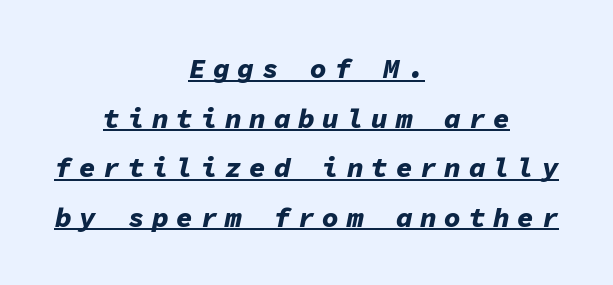
The image shows 28 px bold type, italic (leaning right), monospaced; set centered, line spacing 1.77x, unusually wide letter spacing (+0.27 em), underlined; low stroke contrast and a medium x-height.
